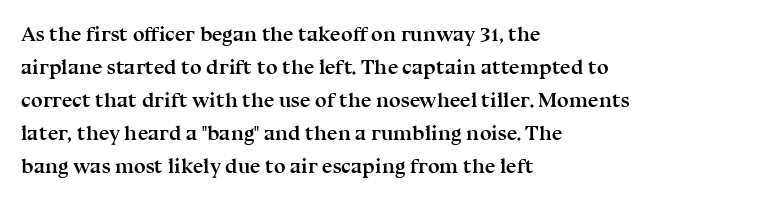
The sample has been set heavy, in full bold. Any mark beneath the type? The region is blank. The ragged edge is on the right, which tells us the setting is flush left. This sample uses plain, unmodified letter spacing. Posture: vertical. Does the leading feel generous? No, just average.
